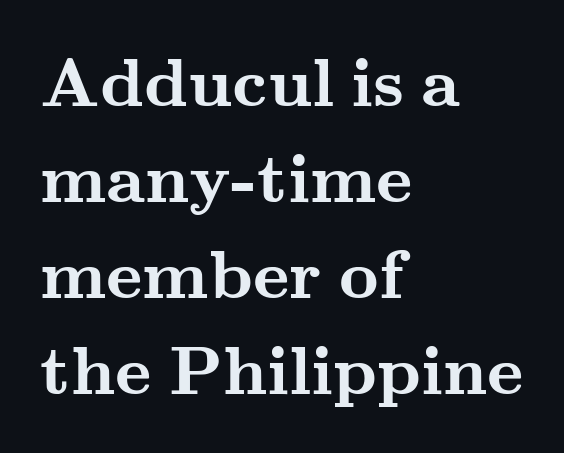
A normal amount of white space separates one row of letters from the next. When letters stand straight like this, we call the style roman or upright. The passage shown is typed in a proportional face where columns would drift. The zone under the glyphs is completely vacant. Each line starts at the same left margin while the right side varies. Is this a sans? No — the strokes have serifs.
